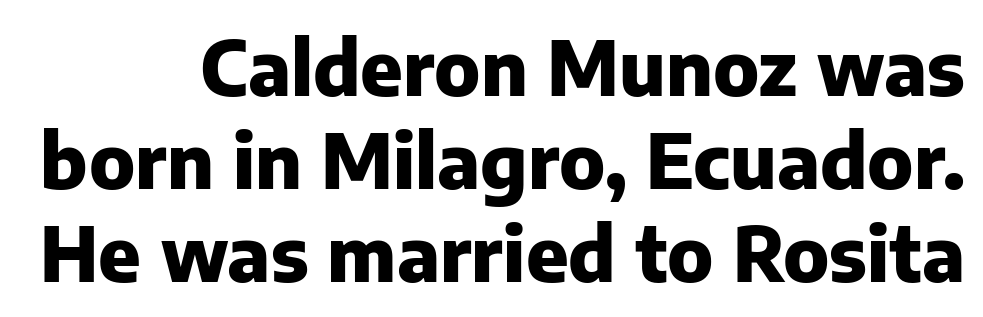
The image shows 75 px heavy sans-serif type, upright; set line spacing 1.24x, normal letter spacing, not underlined; low stroke contrast and a medium x-height.
